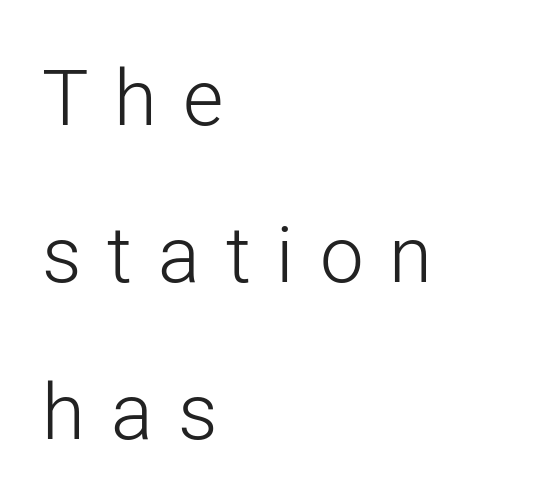
Loose tracking; the words dissolve into strings of separated letters. Stroke terminals: plain, sans-serif. Compared with a centered layout, this one pins lines to the left instead. Think standard paragraph weight, or any step lighter than that. No word sits above an underline.
